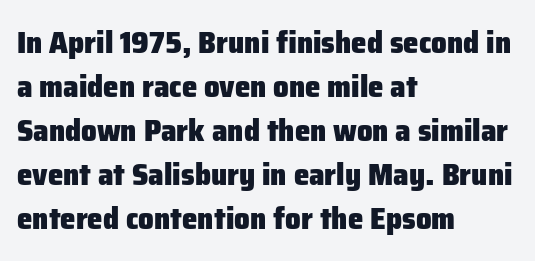
Bold? Absolutely — the strokes are thick and heavy. It's the straight-up-and-down kind of type. The letters carry no serifs — their stems end cleanly without finishing strokes. Honestly, the row spacing looks completely unremarkable. Looks like regular typesetting: each glyph gets only the width it needs.
